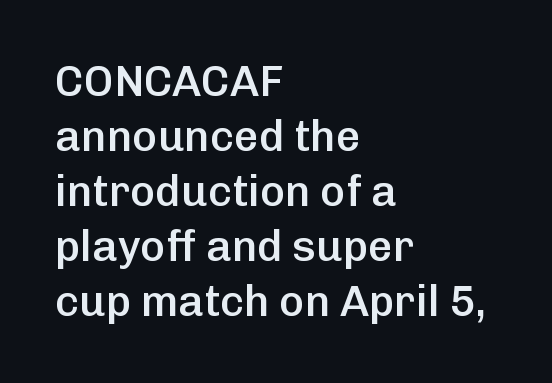
Q: Is the text bold? A: Semi-bold.
Q: Is the text italic (slanted)? A: No, it is upright.
Q: Is the typeface a serif or a sans-serif typeface? A: Sans-serif.
Q: Is the text underlined? A: No.
Q: How is the paragraph aligned? A: Left-aligned.
Q: Is the spacing between letters normal or unusually wide? A: Normal.
Q: Is the spacing between lines tight, normal or loose? A: Normal.
Q: Width (condensed, normal, or wide)? A: Normal.
Q: Stroke contrast? A: Low.
Q: x-height? A: Medium.
Q: Monospaced? A: No.
